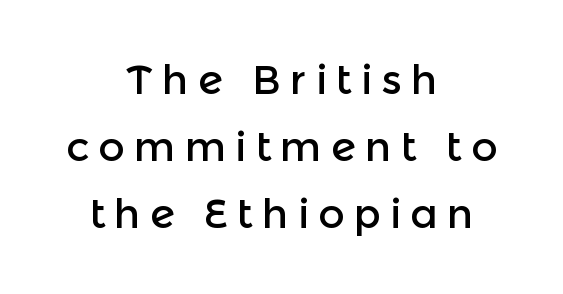
These lines are rendered in a variable-pitch font. The compositor balanced each line on the midline. Italic? Not at all — the glyphs are vertical. Is the letter spacing exaggerated? Yes — the characters are pushed far apart.
